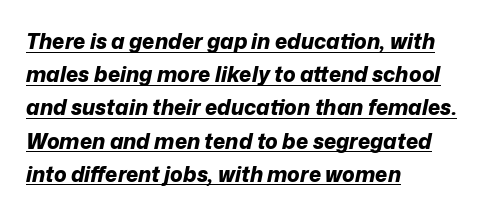
The image shows 21 px bold type, italic (leaning right); set left-aligned, normal line spacing (1.58x), normal letter spacing, underlined.
